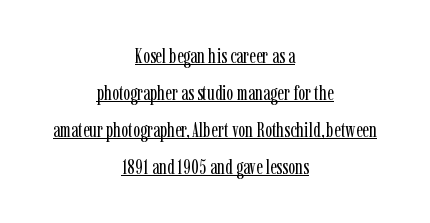
Q: Is the text bold? A: No.
Q: Is the text italic (slanted)? A: No, it is upright.
Q: Is the text underlined? A: Yes.
Q: How is the paragraph aligned? A: Centered.
Q: Is the spacing between letters normal or unusually wide? A: Normal.
